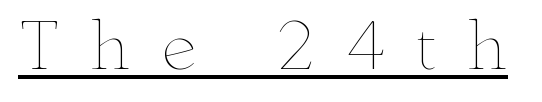
Q: Is the text bold? A: No.
Q: Is the text italic (slanted)? A: No, it is upright.
Q: Is the text underlined? A: Yes.
Q: Is the spacing between letters normal or unusually wide? A: Unusually wide.
Q: Width (condensed, normal, or wide)? A: Wide.
Q: Stroke contrast? A: Low.
Q: x-height? A: Small.
Q: Monospaced? A: No.
